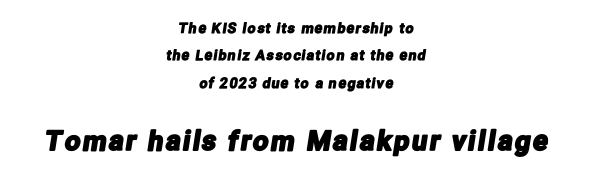
The lines are quadded center. If you measured baseline to baseline, you'd find a long distance. Size hierarchy here favors the trailing block over the leading one. Descenders hang freely into open space.
